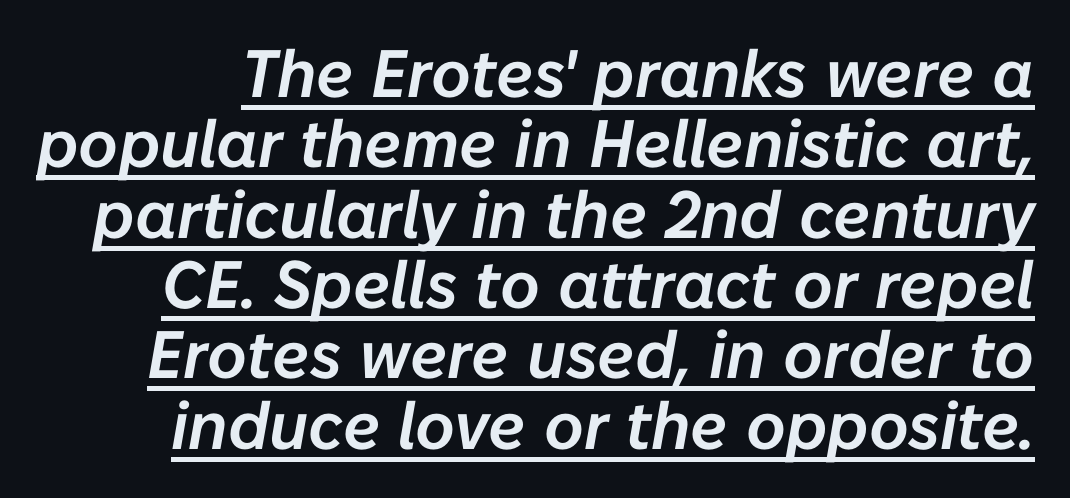
Underlined type. The typography opts for an oblique posture over an upright one. The face used here is rendered with its standard letterfit. This sample has the flowing, uneven cadence of proportional lettering. The space between consecutive lines is stingy.
